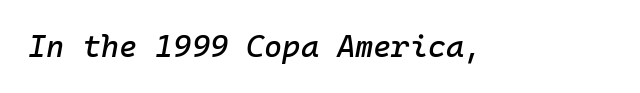
Every character sits at an angle, as italics do. The zone under the glyphs is completely vacant. The passage shown has conventional tracking throughout. Do the characters align in a grid? Yes, the font is monospaced.
